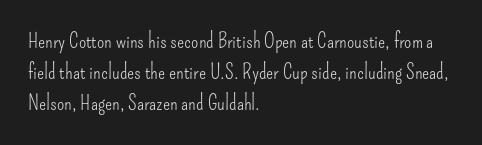
The image shows 21 px text type, upright; set left-aligned, normal line spacing (1.48x), normal letter spacing, not underlined.
